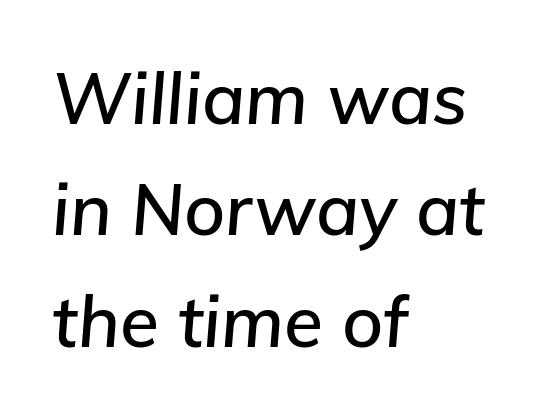
{"italic": "yes", "lean": "right", "slant_degrees": 5, "width": "normal", "stroke_contrast": "low", "x_height": "medium", "monospaced": "no", "underline": "no", "align": "left", "line_spacing": "normal", "line_spacing_ratio": 1.57, "letter_spacing": "normal", "letter_spacing_em": 0.0, "glyph_px": 71}
